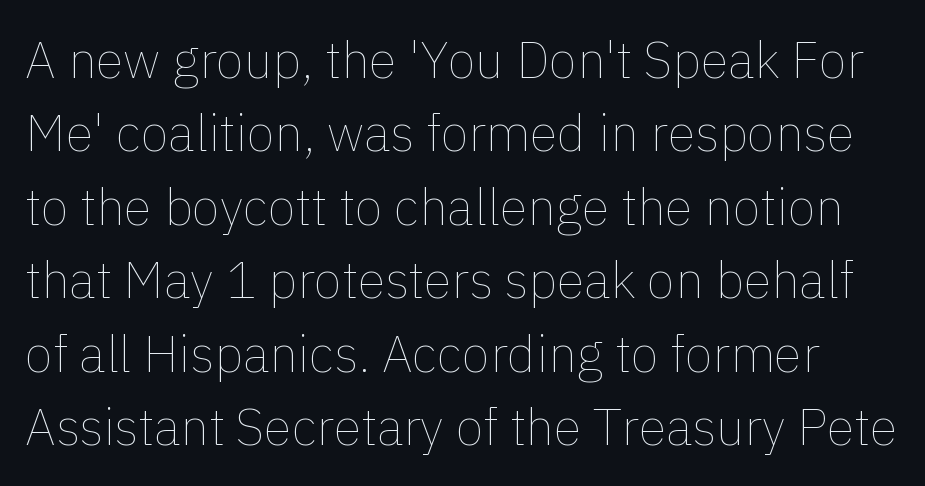
Q: Is the text bold? A: No.
Q: Is the text italic (slanted)? A: No, it is upright.
Q: Is the text underlined? A: No.
Q: Is the spacing between letters normal or unusually wide? A: Normal.
Q: Is the spacing between lines tight, normal or loose? A: Normal.
Q: Width (condensed, normal, or wide)? A: Normal.
Q: x-height? A: Medium.
Q: Monospaced? A: No.
